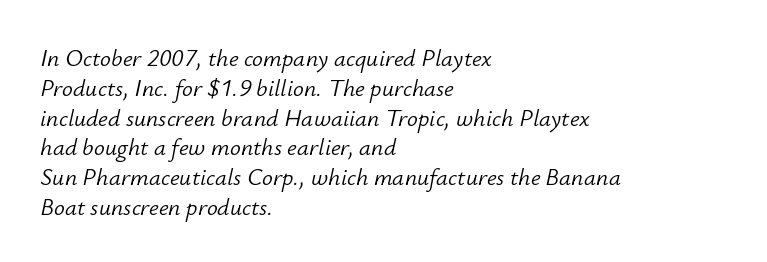
The image shows 24 px text type, italic (leaning right); set left-aligned, line spacing 1.24x, normal letter spacing, not underlined.
